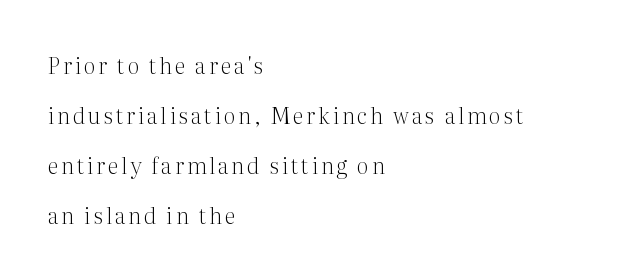
The image shows 22 px text type, upright; set left-aligned, loose line spacing (2.28x), not underlined.
